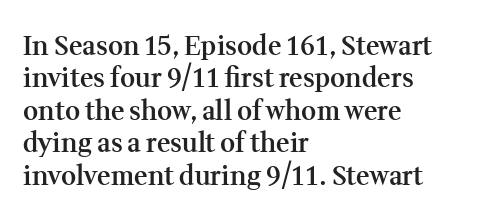
Q: Is the text bold? A: Semi-bold.
Q: Is the text italic (slanted)? A: No, it is upright.
Q: Is the text underlined? A: No.
Q: How is the paragraph aligned? A: Left-aligned.
Q: Is the spacing between letters normal or unusually wide? A: Normal.
Q: Is the spacing between lines tight, normal or loose? A: Normal.
